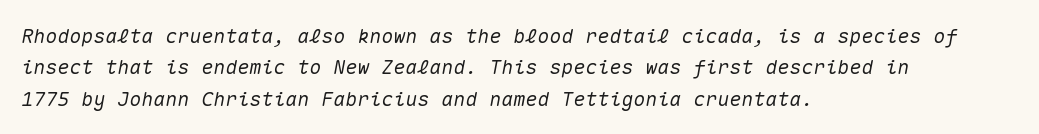
The image shows 20 px text type, italic (leaning right); set left-aligned, normal line spacing (1.57x), normal letter spacing, not underlined.
